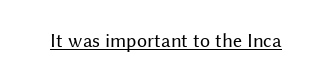
{"italic": "no", "bold": "no", "underline": "yes", "letter_spacing": "normal", "letter_spacing_em": 0.0, "glyph_px": 20}
